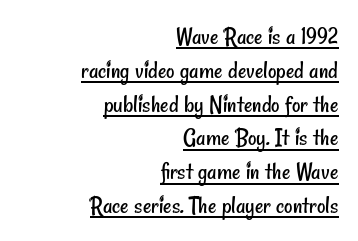
The image shows 26 px text type; set right-aligned, normal line spacing (1.3x), normal letter spacing, underlined.
